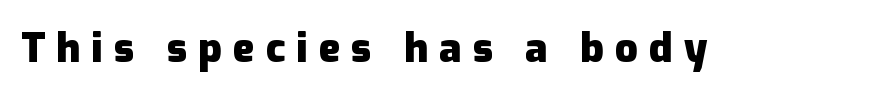
{"serif": "no", "italic": "no", "bold": "yes", "weight": "heavy", "width": "normal", "stroke_contrast": "low", "x_height": "medium", "monospaced": "no", "underline": "no", "letter_spacing": "wide", "letter_spacing_em": 0.28, "glyph_px": 40}
